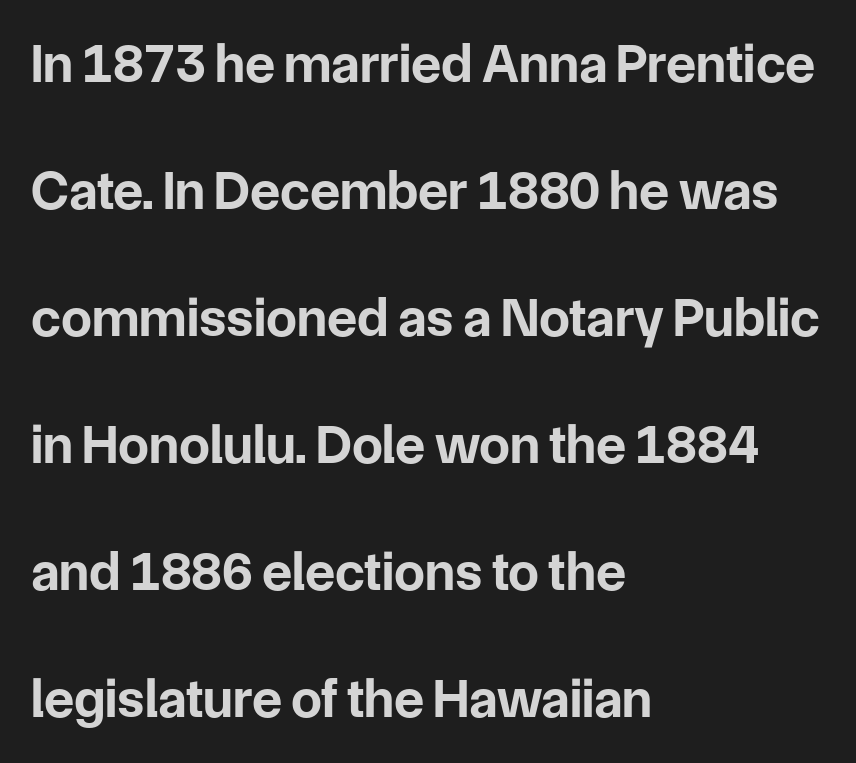
Q: Is the text bold? A: Yes.
Q: Is the text italic (slanted)? A: No, it is upright.
Q: Is the typeface a serif or a sans-serif typeface? A: Sans-serif.
Q: Is the text underlined? A: No.
Q: How is the paragraph aligned? A: Left-aligned.
Q: Is the spacing between letters normal or unusually wide? A: Normal.
Q: Is the spacing between lines tight, normal or loose? A: Loose.
Q: Width (condensed, normal, or wide)? A: Normal.
Q: Stroke contrast? A: Low.
Q: x-height? A: Medium.
Q: Monospaced? A: No.
